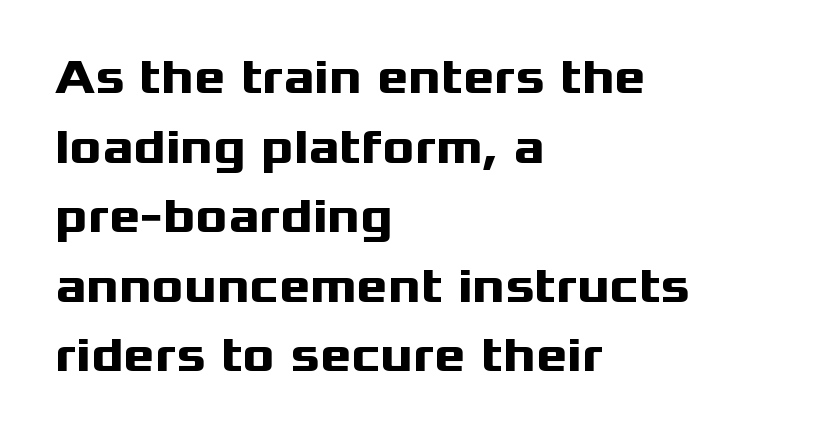
{"serif": "no", "italic": "no", "bold": "yes", "weight": "heavy", "width": "wide", "stroke_contrast": "medium", "x_height": "medium", "monospaced": "no", "underline": "no", "align": "left", "line_spacing": "normal", "line_spacing_ratio": 1.45, "letter_spacing": "normal", "letter_spacing_em": 0.0, "glyph_px": 48}
